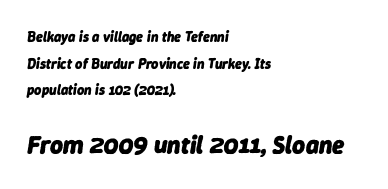
The letters in the lower block stand taller than those in the block above. Standard letterfit; no display-style spreading of the glyphs. When letters slant like this, we call the style italic. Notice how the passage keeps a crisp vertical edge on the left only. Summary of vertical rhythm: relaxed, with wide interline spacing.
